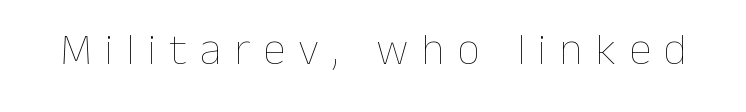
The image shows 45 px thin type, upright; set unusually wide letter spacing (+0.29 em), not underlined; low stroke contrast and a medium x-height.
